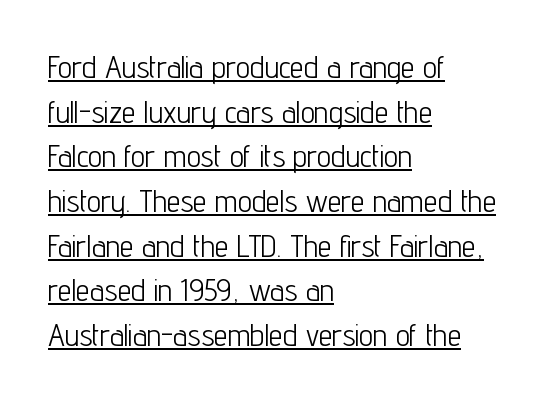
Q: Is the text bold? A: No.
Q: Is the text italic (slanted)? A: No, it is upright.
Q: Is the typeface a serif or a sans-serif typeface? A: Sans-serif.
Q: Is the text underlined? A: Yes.
Q: How is the paragraph aligned? A: Left-aligned.
Q: Is the spacing between letters normal or unusually wide? A: Normal.
Q: Is the spacing between lines tight, normal or loose? A: Normal.
Q: Width (condensed, normal, or wide)? A: Condensed.
Q: Stroke contrast? A: Low.
Q: x-height? A: Medium.
Q: Monospaced? A: No.
